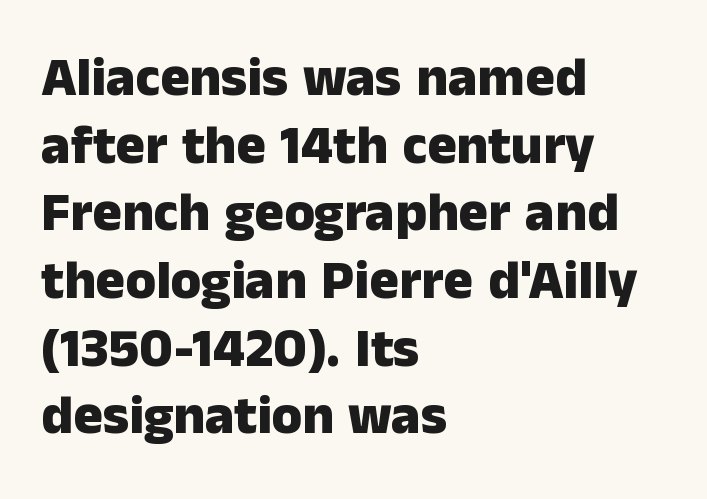
The image shows 55 px heavy sans-serif type, upright; set left-aligned, line spacing 1.23x, normal letter spacing, not underlined; low stroke contrast and a medium x-height.
